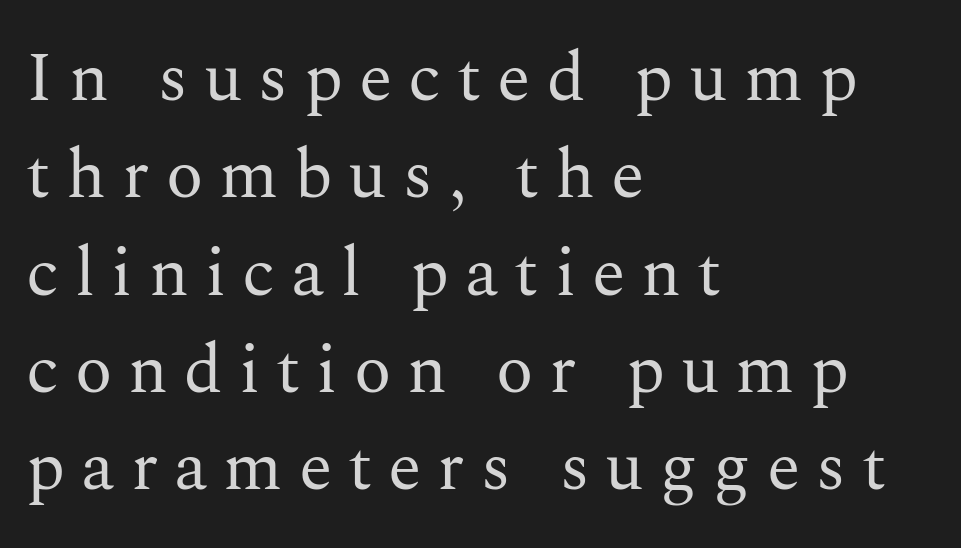
Q: Is the text bold? A: No.
Q: Is the text italic (slanted)? A: No, it is upright.
Q: Is the typeface a serif or a sans-serif typeface? A: Serif.
Q: Is the text underlined? A: No.
Q: How is the paragraph aligned? A: Left-aligned.
Q: Is the spacing between letters normal or unusually wide? A: Unusually wide.
Q: Is the spacing between lines tight, normal or loose? A: Normal.
Q: Width (condensed, normal, or wide)? A: Normal.
Q: Stroke contrast? A: Medium.
Q: x-height? A: Medium.
Q: Monospaced? A: No.
